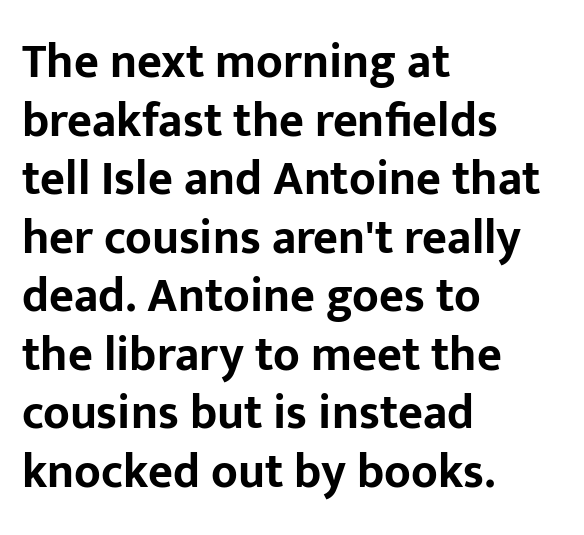
This is heavy type, rendered in bold. Character widths vary here, with narrow letters taking less room than wide ones. Serif or sans? Sans — the stroke terminals are bare. Unlike italic type, these characters show no tilt at all.
